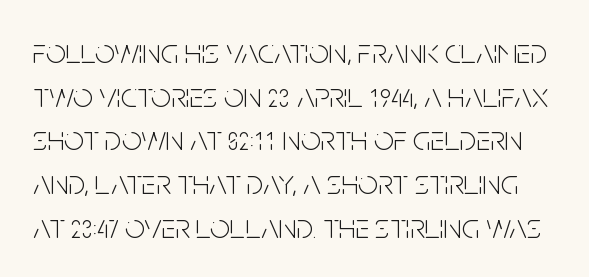
The image shows 35 px light, condensed sans-serif type, upright; set normal line spacing (1.25x), normal letter spacing, not underlined; low stroke contrast and a large x-height.
